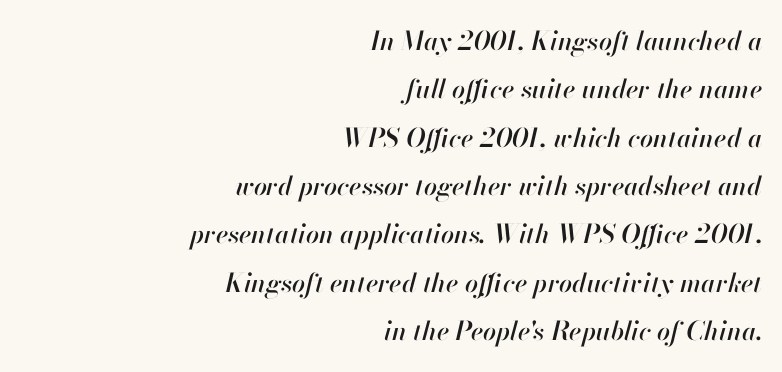
{"italic": "yes", "lean": "right", "slant_degrees": 13, "underline": "no", "align": "right", "line_spacing_ratio": 1.86, "letter_spacing": "normal", "letter_spacing_em": 0.0, "glyph_px": 26}
